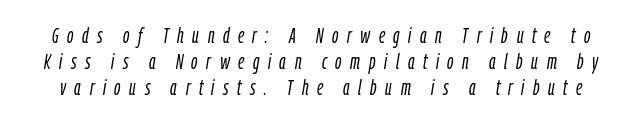
Q: Is the text bold? A: No.
Q: Is the text italic (slanted)? A: Yes, it leans right by about 9 degrees.
Q: Is the text underlined? A: No.
Q: Is the spacing between letters normal or unusually wide? A: Unusually wide.
